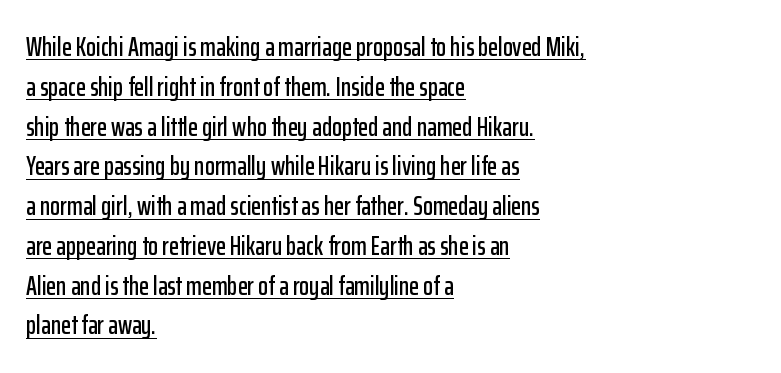
Like a heading marked for emphasis, these lines bear an underscore. Characters remain perfectly vertical along every line. The rendering uses a moderate line-height, typical for paragraphs. Honestly, the letter spacing is just normal — you wouldn't notice it. Reading down the block, your eye returns to a fixed left position each line.
